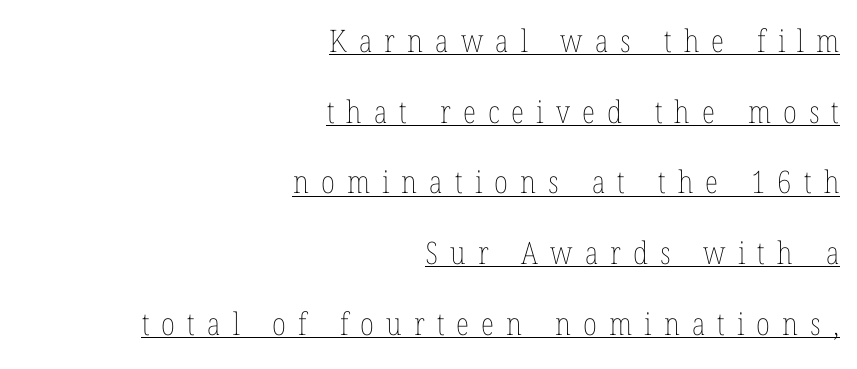
Q: Is the text bold? A: No.
Q: Is the text italic (slanted)? A: No, it is upright.
Q: Is the text underlined? A: Yes.
Q: How is the paragraph aligned? A: Right-aligned.
Q: Is the spacing between letters normal or unusually wide? A: Unusually wide.
Q: Is the spacing between lines tight, normal or loose? A: Loose.
Q: Width (condensed, normal, or wide)? A: Condensed.
Q: Stroke contrast? A: Low.
Q: x-height? A: Medium.
Q: Monospaced? A: No.
